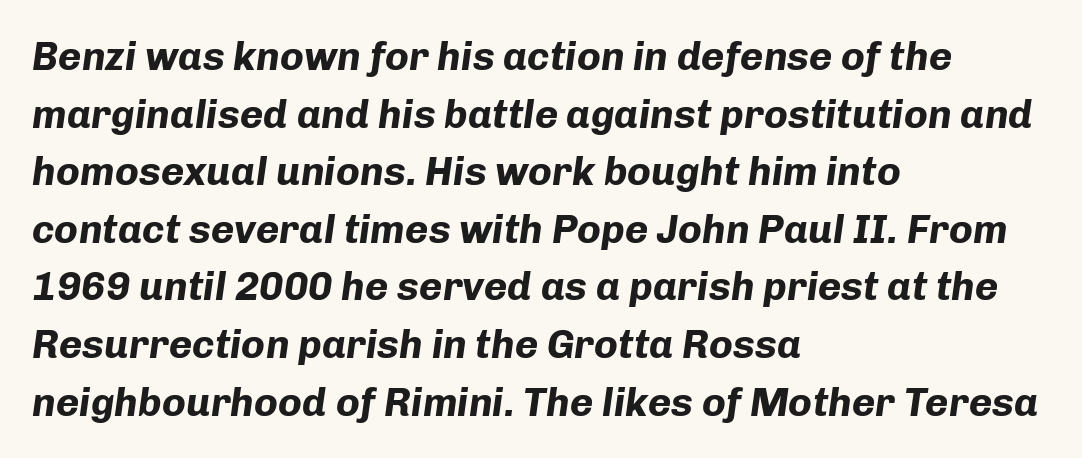
Descenders hang freely into open space. Note the varied advance widths — an 'i' is clearly narrower than an 'm'. The vertical gap from one line to the next is medium. Pretty heavy lettering here — definitely bold.
